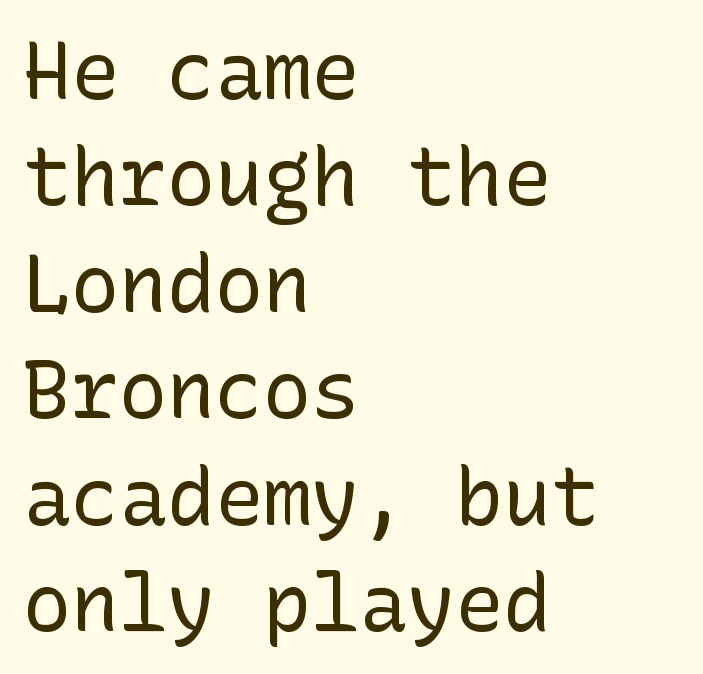
The image shows 80 px regular-weight sans-serif type, upright; set left-aligned, normal line spacing (1.33x), normal letter spacing, not underlined; low stroke contrast and a medium x-height.
